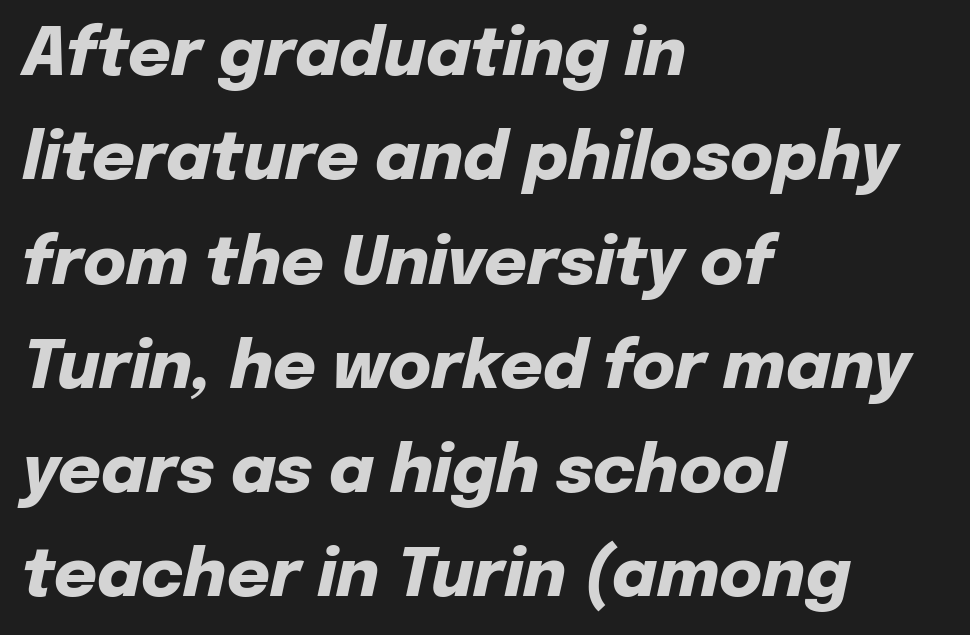
Q: Is the text bold? A: Yes.
Q: Is the text italic (slanted)? A: Yes, it leans right by about 12 degrees.
Q: Is the text underlined? A: No.
Q: How is the paragraph aligned? A: Left-aligned.
Q: Is the spacing between letters normal or unusually wide? A: Normal.
Q: Is the spacing between lines tight, normal or loose? A: Normal.
Q: Width (condensed, normal, or wide)? A: Normal.
Q: Stroke contrast? A: Low.
Q: x-height? A: Medium.
Q: Monospaced? A: No.
